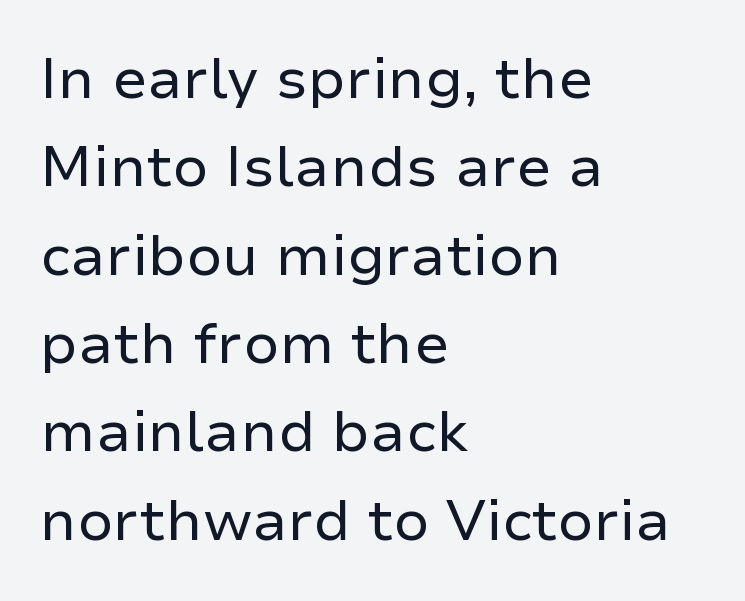
Q: Is the text bold? A: No.
Q: Is the text italic (slanted)? A: No, it is upright.
Q: Is the typeface a serif or a sans-serif typeface? A: Sans-serif.
Q: Is the text underlined? A: No.
Q: How is the paragraph aligned? A: Left-aligned.
Q: Is the spacing between letters normal or unusually wide? A: Normal.
Q: Is the spacing between lines tight, normal or loose? A: Normal.
Q: Width (condensed, normal, or wide)? A: Normal.
Q: Stroke contrast? A: Low.
Q: x-height? A: Medium.
Q: Monospaced? A: No.
